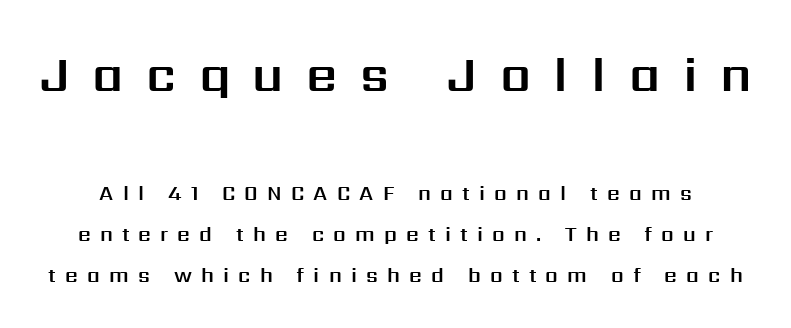
Q: Is the text italic (slanted)? A: No, it is upright.
Q: Is the typeface a serif or a sans-serif typeface? A: Sans-serif.
Q: Is the text underlined? A: No.
Q: Is the spacing between letters normal or unusually wide? A: Unusually wide.
Q: Is the spacing between lines tight, normal or loose? A: Loose.
Q: Which block of text is set in a larger size, the first (top) or the second (bottom)? A: The first (top) one.
Q: Width (condensed, normal, or wide)? A: Normal.
Q: Stroke contrast? A: Medium.
Q: x-height? A: Medium.
Q: Monospaced? A: No.
